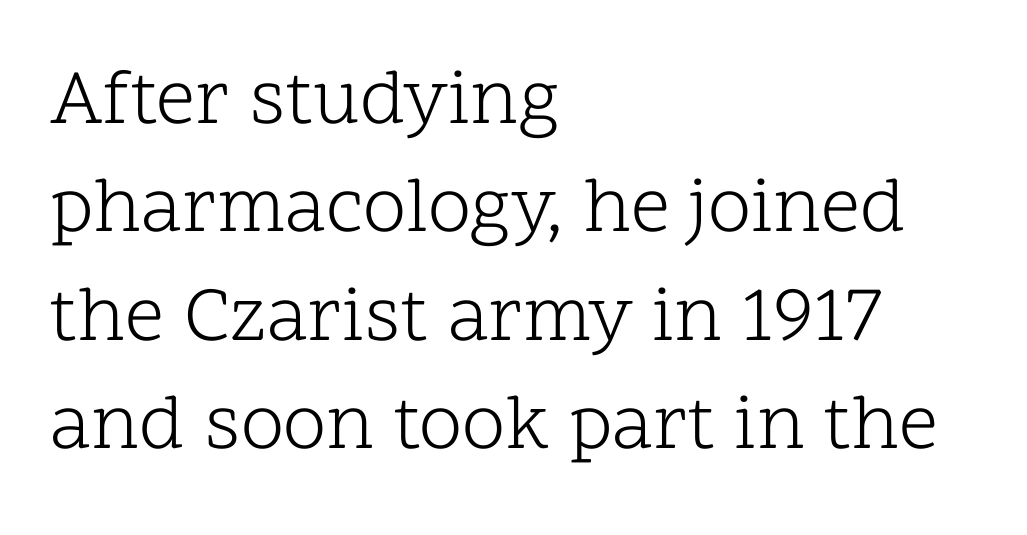
Q: Is the text bold? A: No.
Q: Is the text italic (slanted)? A: No, it is upright.
Q: Is the typeface a serif or a sans-serif typeface? A: Serif.
Q: Is the text underlined? A: No.
Q: How is the paragraph aligned? A: Left-aligned.
Q: Is the spacing between letters normal or unusually wide? A: Normal.
Q: Is the spacing between lines tight, normal or loose? A: Normal.
Q: Width (condensed, normal, or wide)? A: Normal.
Q: Stroke contrast? A: Low.
Q: x-height? A: Medium.
Q: Monospaced? A: No.
